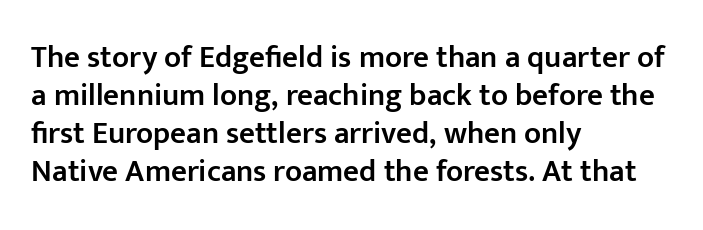
The image shows 31 px semibold sans-serif type, upright; set left-aligned, line spacing 1.23x, normal letter spacing, not underlined; low stroke contrast and a medium x-height.
